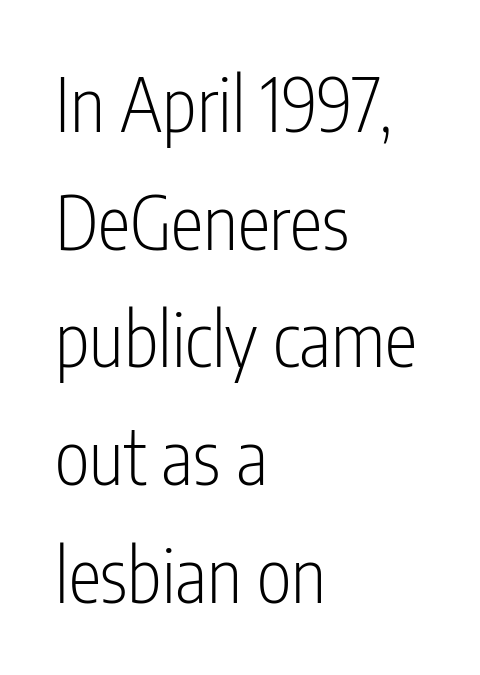
The image shows 74 px light, condensed sans-serif type, upright; set left-aligned, normal line spacing (1.59x), normal letter spacing, not underlined; low stroke contrast and a medium x-height.
